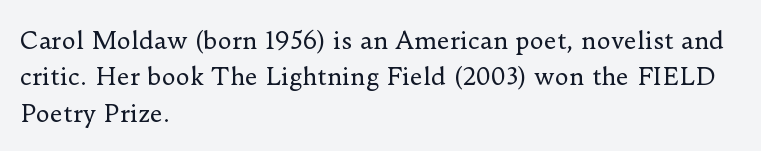
The image shows 24 px text type, upright; set left-aligned, normal line spacing (1.52x), normal letter spacing, not underlined.
